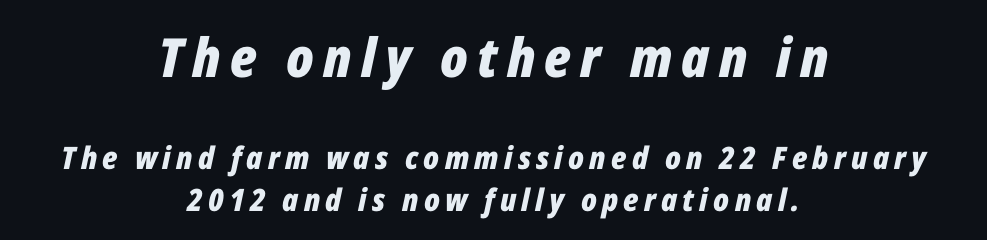
The image shows 54 px bold, condensed type, italic (leaning right); set centered, normal line spacing (1.35x), not underlined; the first (top) block is 1.74x larger; low stroke contrast and a medium x-height.
